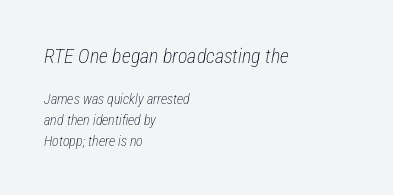
{"italic": "yes", "lean": "right", "slant_degrees": 12, "bold": "no", "underline": "no", "align": "left", "line_spacing": "normal", "line_spacing_ratio": 1.53, "letter_spacing": "normal", "letter_spacing_em": 0.0, "larger_block": "first", "size_ratio": 1.43, "glyph_px": 20}
